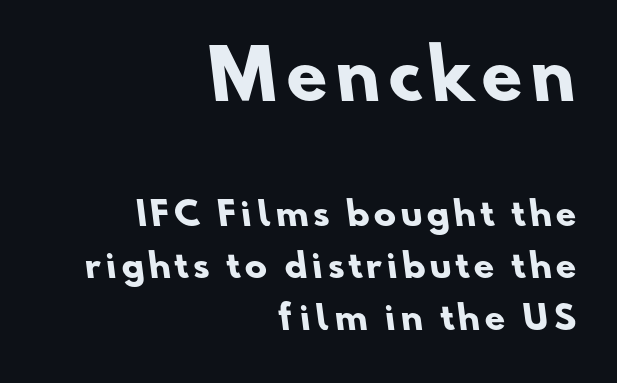
A student would notice the top passage is typeset larger than what follows. One glance says typical: line gaps are just what's usual. Decoration check: the copy has no underline. The characters display no serif detailing; their extremities are plain. Bold? Absolutely — the strokes are thick and heavy.
